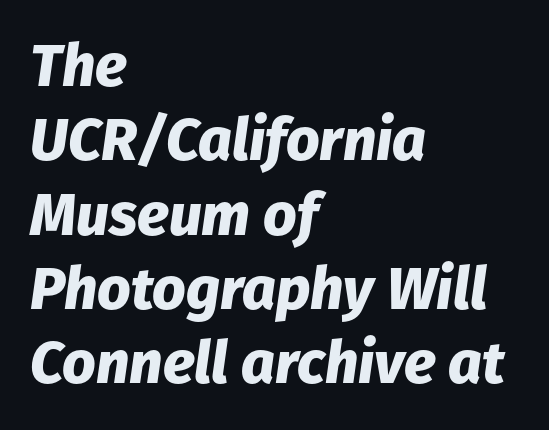
The image shows 59 px heavy type, italic (leaning right); set left-aligned, normal line spacing (1.26x), normal letter spacing, not underlined; low stroke contrast and a medium x-height.
